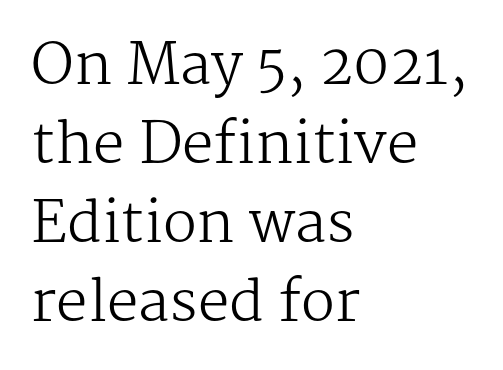
If you drew a line through each stem, it would be perfectly vertical. Leading: standard. Here the designer chose a conventional face with non-uniform glyph widths. Heft: none added — not bold.
